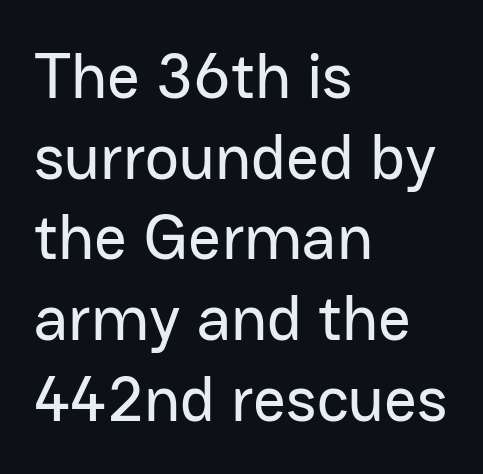
Inter-character spacing is left at the font's built-in metrics. Successive baselines arrive at the customary interval. Descenders are the only things crossing below the line. The typesetter chose a ragged-right arrangement here.
